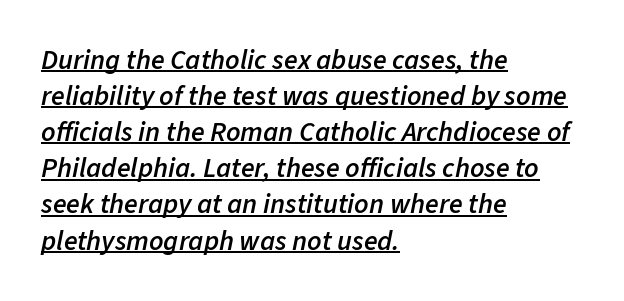
Q: Is the text bold? A: Semi-bold.
Q: Is the text italic (slanted)? A: Yes, it leans right by about 11 degrees.
Q: Is the text underlined? A: Yes.
Q: How is the paragraph aligned? A: Left-aligned.
Q: Is the spacing between letters normal or unusually wide? A: Normal.
Q: Is the spacing between lines tight, normal or loose? A: Normal.
Q: Width (condensed, normal, or wide)? A: Normal.
Q: Stroke contrast? A: Low.
Q: x-height? A: Medium.
Q: Monospaced? A: No.
